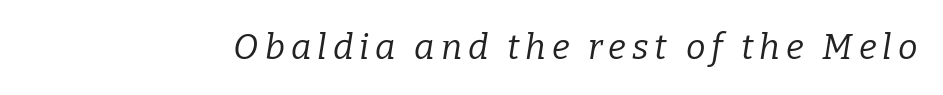
The image shows 35 px regular-weight serif type, italic (leaning right); set not underlined; low stroke contrast and a medium x-height.
